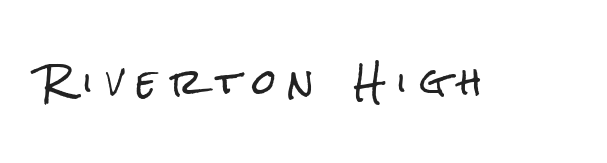
The image shows 34 px condensed sans-serif type, upright; set unusually wide letter spacing (+0.38 em), not underlined; low stroke contrast and a medium x-height.
